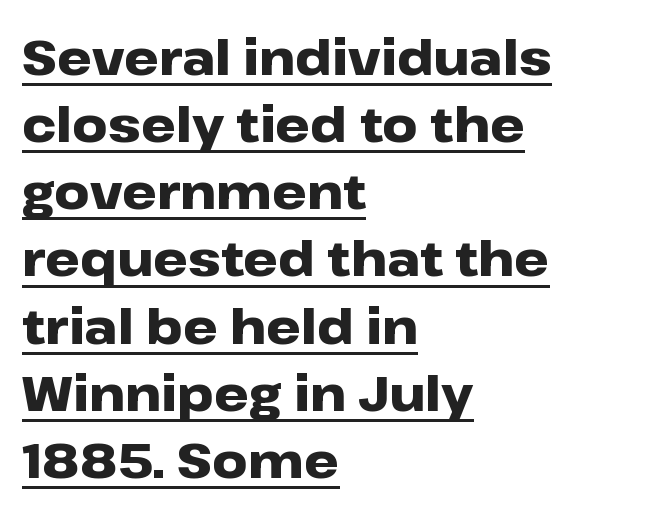
Q: Is the text bold? A: Yes.
Q: Is the text italic (slanted)? A: No, it is upright.
Q: Is the typeface a serif or a sans-serif typeface? A: Sans-serif.
Q: Is the text underlined? A: Yes.
Q: How is the paragraph aligned? A: Left-aligned.
Q: Is the spacing between letters normal or unusually wide? A: Normal.
Q: Is the spacing between lines tight, normal or loose? A: Normal.
Q: Width (condensed, normal, or wide)? A: Wide.
Q: Stroke contrast? A: Low.
Q: x-height? A: Medium.
Q: Monospaced? A: No.
